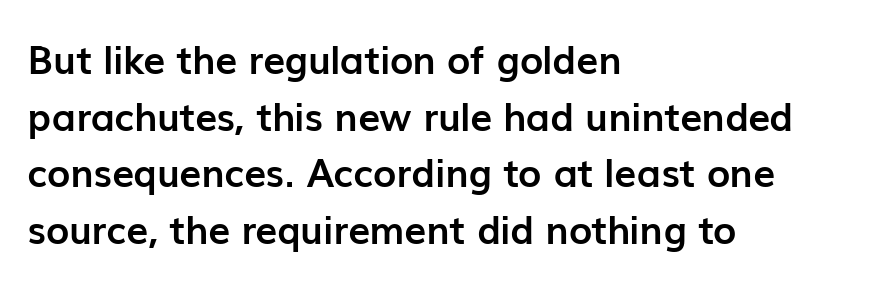
The image shows 39 px semibold sans-serif type, upright; set left-aligned, normal line spacing (1.45x), normal letter spacing, not underlined; low stroke contrast and a medium x-height.
